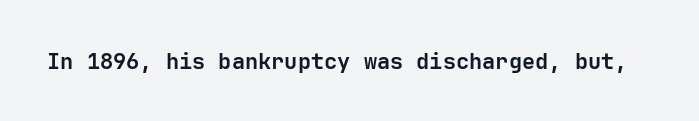
Short note: letters normally spaced. Words float on clear page, feet unadorned. The letters stand upright; this is a roman face. Heavy, bold letterforms.
